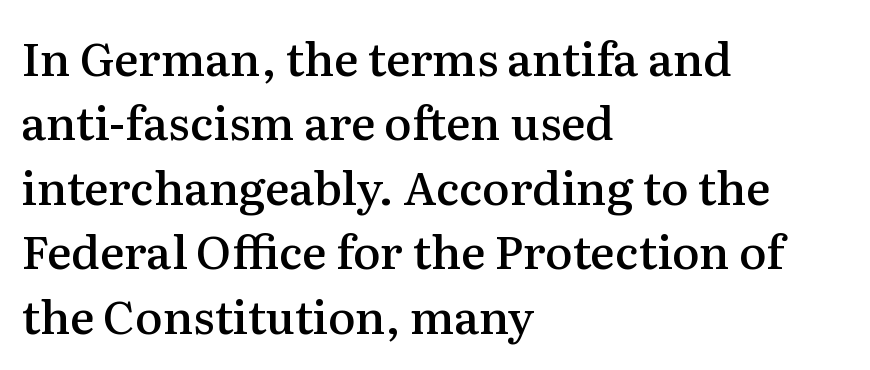
Check under the words: just untouched page. This sample is left-justified, so line endings fall wherever the words run out. The passage shown is semibold, sitting just below true bold. The specimen reads as upright at a glance. Serif or sans? Serif — the stroke terminals have little feet.
